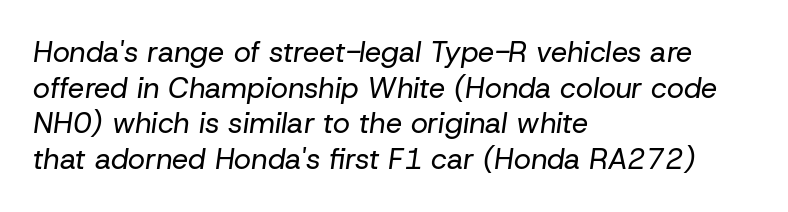
Q: Is the text bold? A: No.
Q: Is the text italic (slanted)? A: Yes, it leans right by about 8 degrees.
Q: Is the text underlined? A: No.
Q: How is the paragraph aligned? A: Left-aligned.
Q: Is the spacing between letters normal or unusually wide? A: Normal.
Q: Width (condensed, normal, or wide)? A: Normal.
Q: Stroke contrast? A: Low.
Q: x-height? A: Medium.
Q: Monospaced? A: No.
